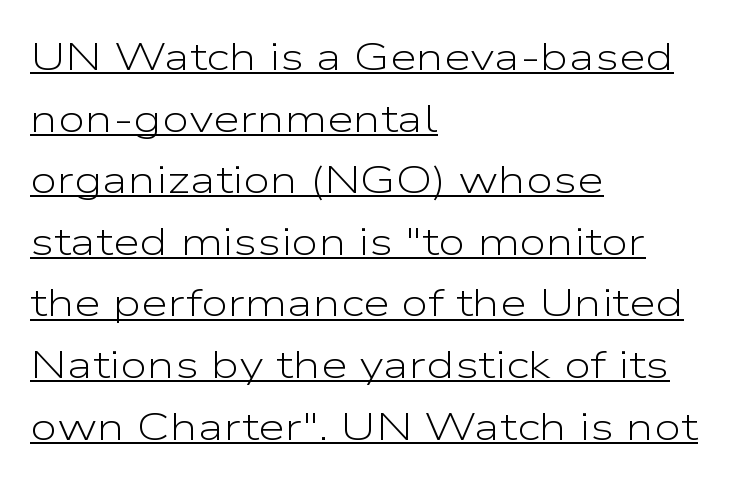
The image shows 39 px light, wide sans-serif type, upright; set left-aligned, normal line spacing (1.58x), normal letter spacing, underlined; low stroke contrast and a medium x-height.
